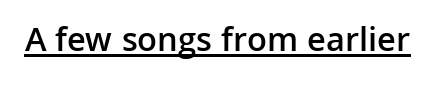
The image shows 35 px semibold sans-serif type, upright; set normal letter spacing, underlined; low stroke contrast and a medium x-height.
